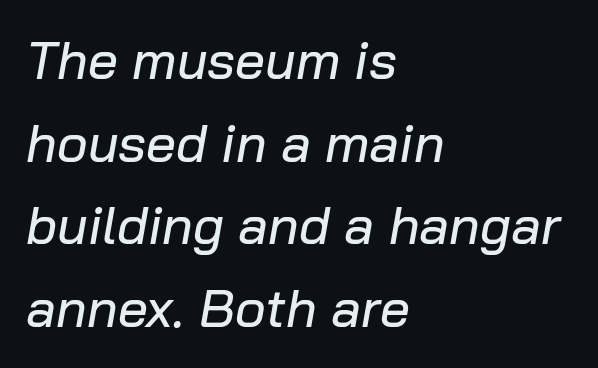
{"italic": "yes", "lean": "right", "slant_degrees": 10, "width": "normal", "stroke_contrast": "low", "x_height": "medium", "monospaced": "no", "underline": "no", "align": "left", "line_spacing": "normal", "line_spacing_ratio": 1.56, "letter_spacing": "normal", "letter_spacing_em": 0.0, "glyph_px": 53}
